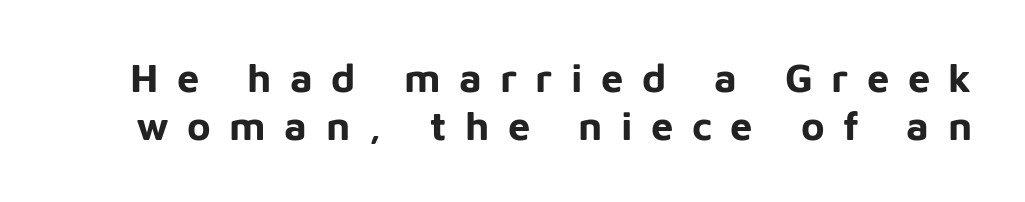
Q: Is the text bold? A: Yes.
Q: Is the text italic (slanted)? A: No, it is upright.
Q: Is the typeface a serif or a sans-serif typeface? A: Sans-serif.
Q: Is the text underlined? A: No.
Q: Is the spacing between letters normal or unusually wide? A: Unusually wide.
Q: Width (condensed, normal, or wide)? A: Normal.
Q: Stroke contrast? A: Low.
Q: x-height? A: Medium.
Q: Monospaced? A: No.
